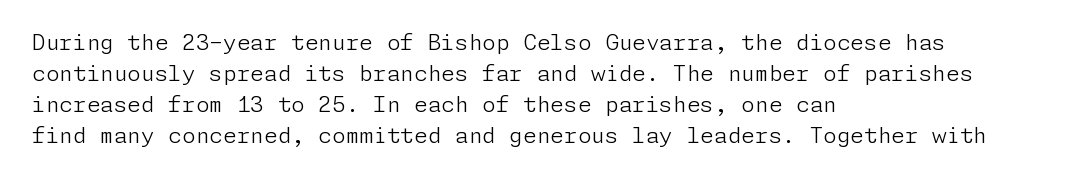
The words here are not underlined. Default kerning and tracking; the words read as compact shapes. The paragraph shown leans on its left margin. Posture: straight, roman, zero tilt. Vertical stems look standard width or narrower in stroke. Vertical spacing — default.
